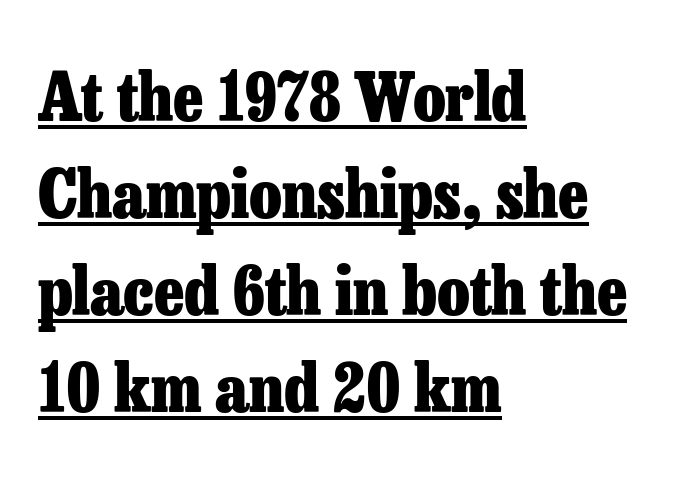
{"serif": "yes", "italic": "no", "bold": "yes", "weight": "heavy", "width": "normal", "stroke_contrast": "low", "x_height": "medium", "monospaced": "no", "underline": "yes", "align": "left", "line_spacing": "normal", "line_spacing_ratio": 1.47, "letter_spacing": "normal", "letter_spacing_em": 0.0, "glyph_px": 66}
